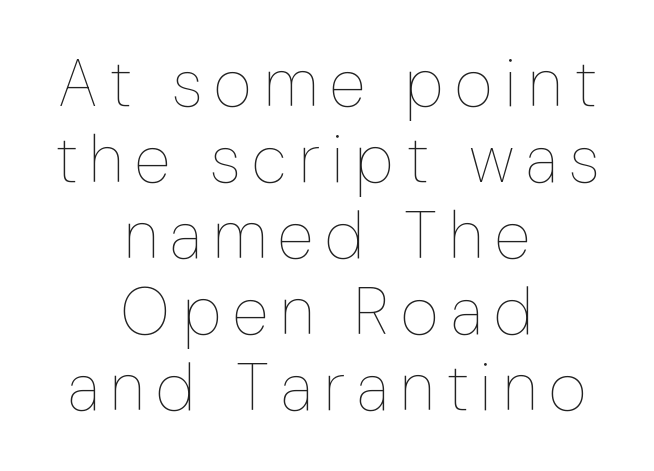
Decoration check: the copy has no underline. This sample uses an upright cut, with every glyph sitting square on the baseline. This sample has the flowing, uneven cadence of proportional lettering. The lines are quadded center. Caption: face not bold, strokes unweighted.
